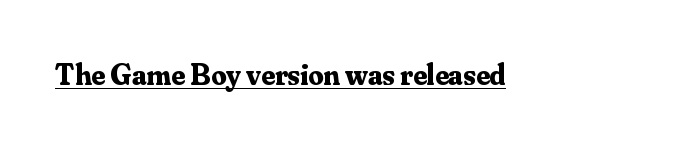
Weight check: bold — yes, fully. Style check: upright. This sample carries an underscore along the baseline area. Letter spacing: default. Type style note: has serifs. The rendering uses natural spacing where letterforms have individual widths.
